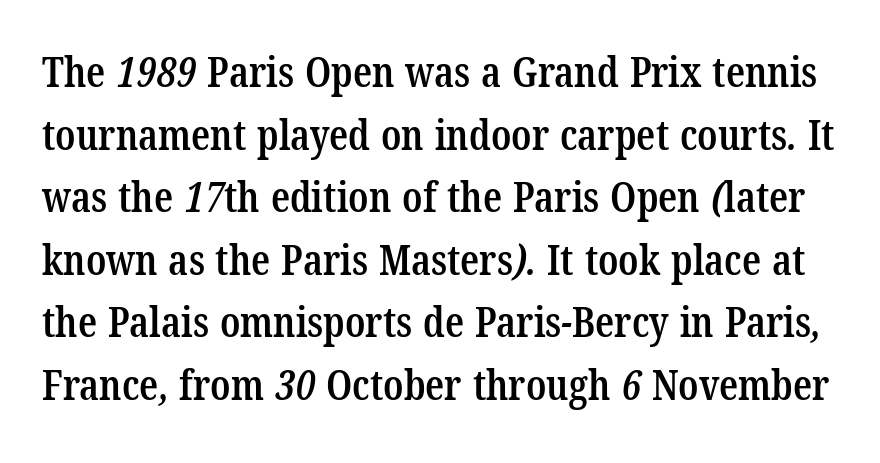
The image shows 42 px semibold, condensed serif type; set normal line spacing (1.49x), normal letter spacing, not underlined; low stroke contrast and a medium x-height.
